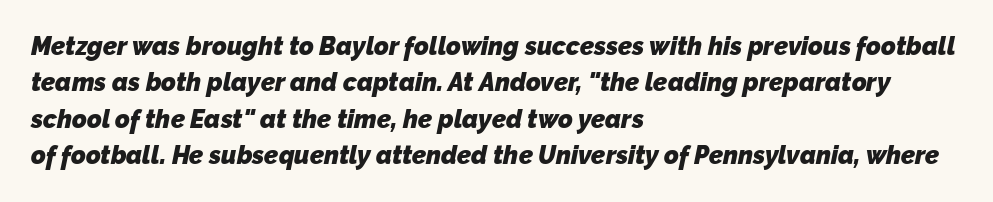
Q: Is the text bold? A: Yes.
Q: Is the text underlined? A: No.
Q: How is the paragraph aligned? A: Left-aligned.
Q: Is the spacing between letters normal or unusually wide? A: Normal.
Q: Is the spacing between lines tight, normal or loose? A: Normal.
